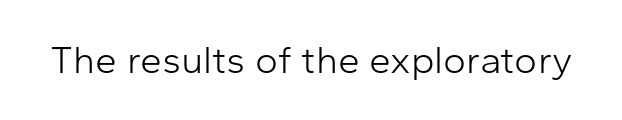
Q: Is the text bold? A: No.
Q: Is the text italic (slanted)? A: No, it is upright.
Q: Is the typeface a serif or a sans-serif typeface? A: Sans-serif.
Q: Is the text underlined? A: No.
Q: Is the spacing between letters normal or unusually wide? A: Normal.
Q: Width (condensed, normal, or wide)? A: Normal.
Q: Stroke contrast? A: Low.
Q: x-height? A: Medium.
Q: Monospaced? A: No.
